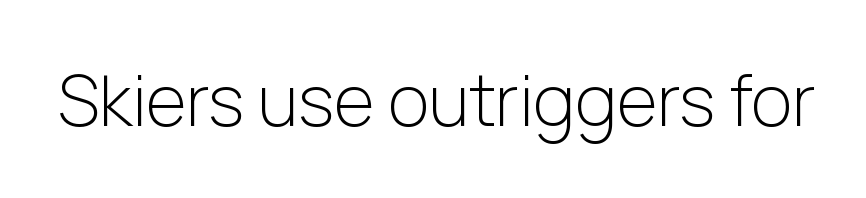
{"serif": "no", "italic": "no", "bold": "no", "weight": "light", "width": "normal", "stroke_contrast": "low", "x_height": "medium", "monospaced": "no", "underline": "no", "letter_spacing": "normal", "letter_spacing_em": 0.0, "glyph_px": 70}
